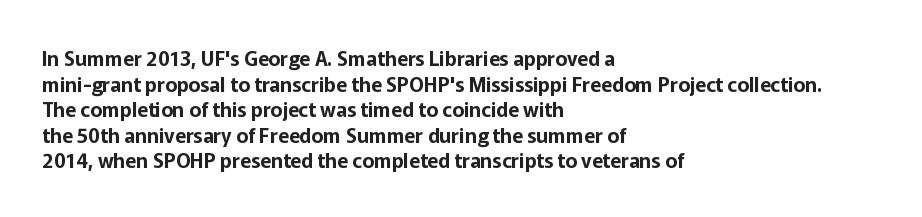
The image shows 20 px text type, upright; set left-aligned, normal line spacing (1.28x), normal letter spacing, not underlined.
